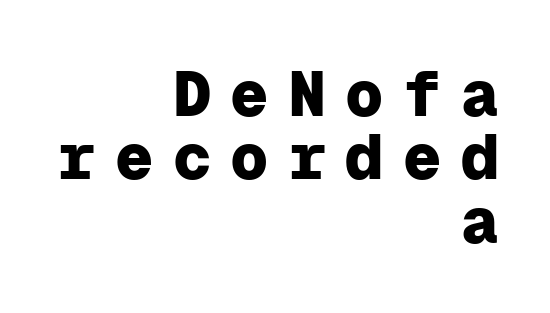
{"serif": "no", "italic": "no", "bold": "yes", "weight": "heavy", "width": "normal", "stroke_contrast": "low", "x_height": "medium", "monospaced": "yes", "underline": "no", "align": "right", "line_spacing": "tight", "line_spacing_ratio": 0.99, "letter_spacing": "wide", "letter_spacing_em": 0.3, "glyph_px": 64}
